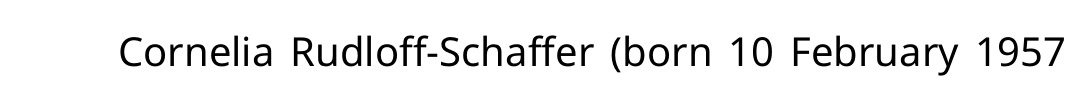
Q: Is the text bold? A: No.
Q: Is the text italic (slanted)? A: No, it is upright.
Q: Is the typeface a serif or a sans-serif typeface? A: Sans-serif.
Q: Is the text underlined? A: No.
Q: Is the spacing between letters normal or unusually wide? A: Normal.
Q: Width (condensed, normal, or wide)? A: Normal.
Q: Stroke contrast? A: Low.
Q: x-height? A: Medium.
Q: Monospaced? A: No.
